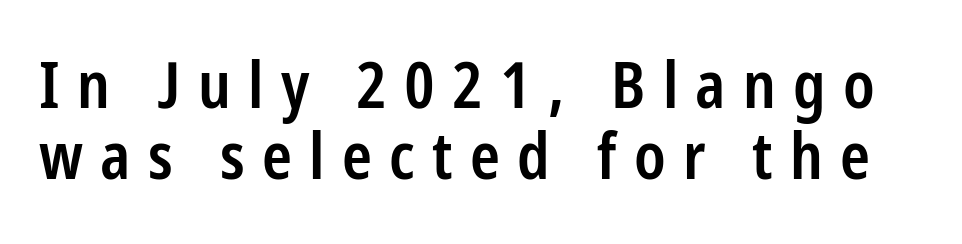
{"serif": "no", "italic": "no", "bold": "semi", "weight": "semibold", "width": "condensed", "stroke_contrast": "low", "x_height": "medium", "monospaced": "no", "underline": "no", "line_spacing": "tight", "line_spacing_ratio": 1.11, "letter_spacing": "wide", "letter_spacing_em": 0.27, "glyph_px": 64}
